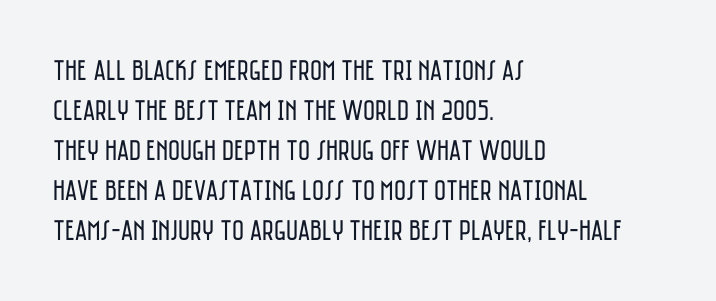
{"serif": "no", "italic": "no", "bold": "no", "weight": "regular", "width": "condensed", "stroke_contrast": "low", "x_height": "large", "monospaced": "no", "underline": "no", "align": "left", "line_spacing": "normal", "line_spacing_ratio": 1.38, "letter_spacing": "normal", "letter_spacing_em": 0.0, "glyph_px": 29}
